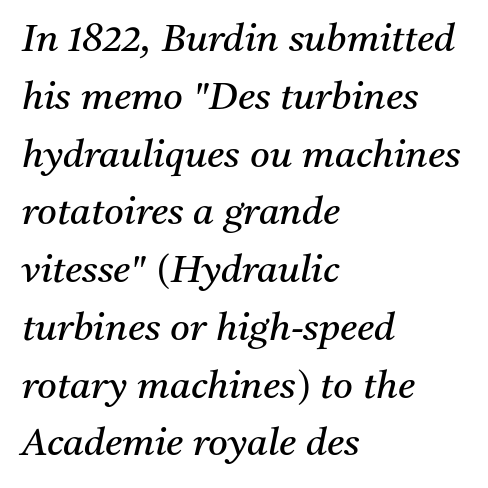
The image shows 38 px regular-weight serif type, italic (leaning right); set left-aligned, normal line spacing (1.52x), normal letter spacing, not underlined; medium stroke contrast and a medium x-height.
